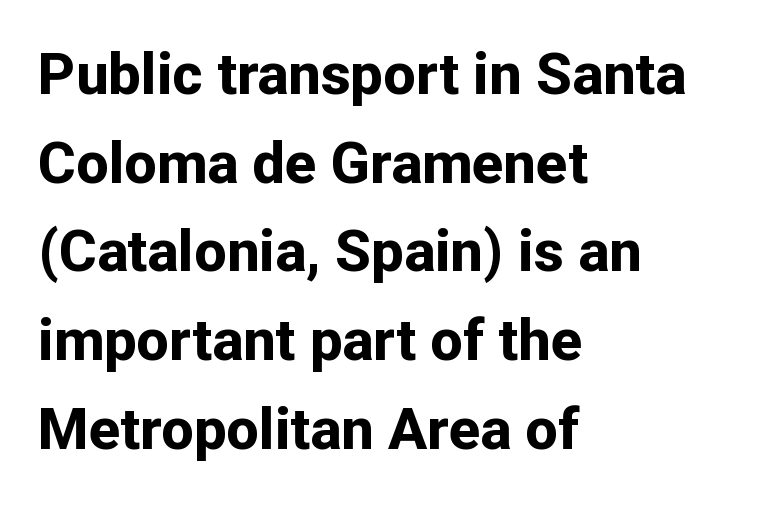
{"serif": "no", "italic": "no", "bold": "yes", "weight": "bold", "width": "normal", "stroke_contrast": "low", "x_height": "medium", "monospaced": "no", "underline": "no", "align": "left", "line_spacing": "normal", "line_spacing_ratio": 1.53, "letter_spacing": "normal", "letter_spacing_em": 0.0, "glyph_px": 58}
